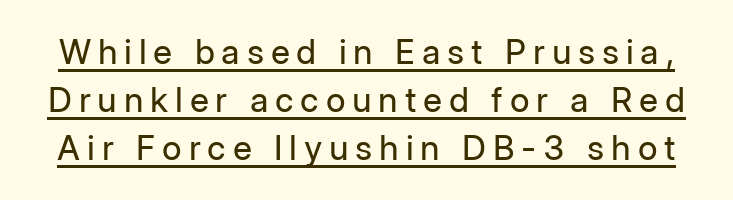
The image shows 34 px regular-weight sans-serif type, upright; set normal line spacing (1.41x), unusually wide letter spacing (+0.2 em), underlined; low stroke contrast and a medium x-height.
